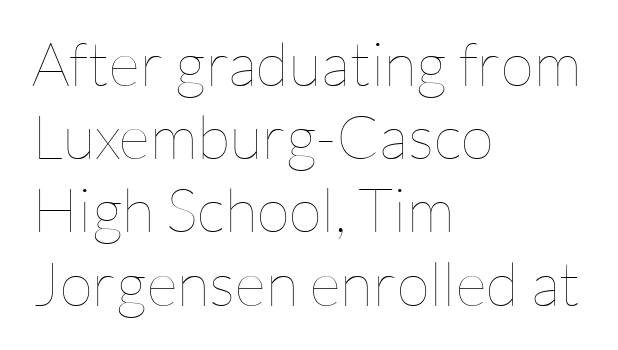
{"italic": "no", "bold": "no", "weight": "thin", "width": "normal", "stroke_contrast": "low", "x_height": "medium", "monospaced": "no", "underline": "no", "align": "left", "line_spacing_ratio": 1.2, "letter_spacing": "normal", "letter_spacing_em": 0.0, "glyph_px": 61}
